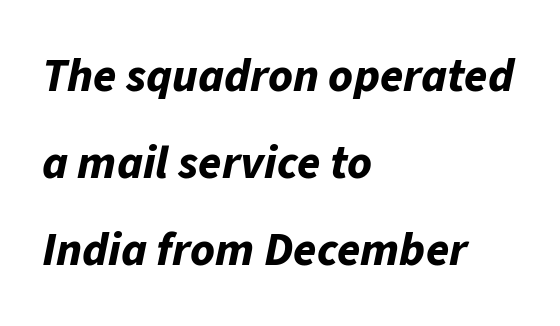
Q: Is the text bold? A: Yes.
Q: Is the text italic (slanted)? A: Yes, it leans right by about 11 degrees.
Q: Is the text underlined? A: No.
Q: How is the paragraph aligned? A: Left-aligned.
Q: Is the spacing between letters normal or unusually wide? A: Normal.
Q: Width (condensed, normal, or wide)? A: Normal.
Q: Stroke contrast? A: Low.
Q: x-height? A: Medium.
Q: Monospaced? A: No.
